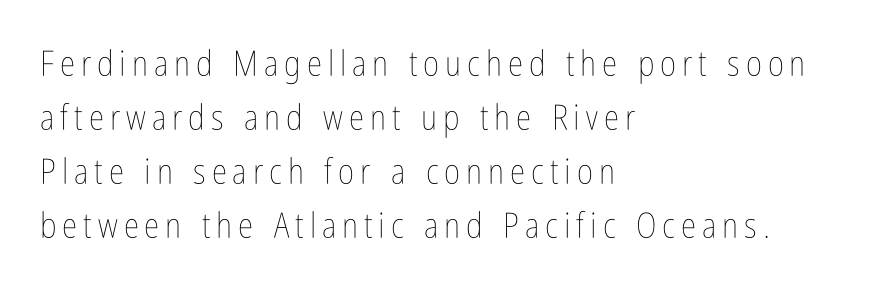
Q: Is the text bold? A: No.
Q: Is the text italic (slanted)? A: No, it is upright.
Q: Is the text underlined? A: No.
Q: How is the paragraph aligned? A: Left-aligned.
Q: Is the spacing between lines tight, normal or loose? A: Normal.
Q: Width (condensed, normal, or wide)? A: Condensed.
Q: Stroke contrast? A: Low.
Q: x-height? A: Medium.
Q: Monospaced? A: No.
